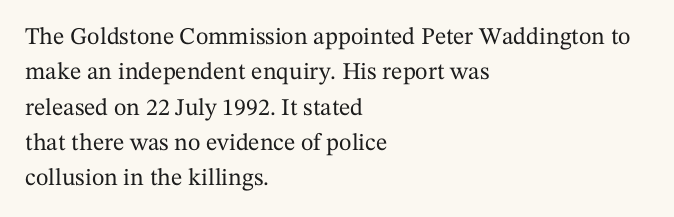
The image shows 24 px text type, upright; set left-aligned, normal line spacing (1.47x), normal letter spacing, not underlined.
